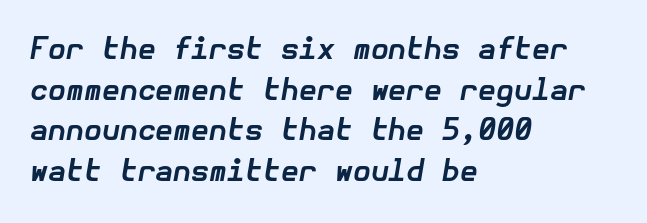
{"italic": "yes", "lean": "right", "slant_degrees": 10, "bold": "yes", "weight": "bold", "width": "normal", "stroke_contrast": "low", "x_height": "medium", "underline": "no", "align": "left", "line_spacing": "normal", "line_spacing_ratio": 1.4, "letter_spacing": "normal", "letter_spacing_em": 0.0, "glyph_px": 29}
